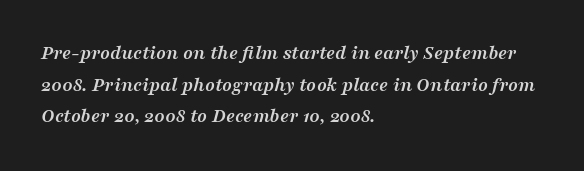
The foot of each line stays bare and open. The horizontal fit of the characters is conventional and even. There's an unmistakable incline to the writing here. Thick stems and heavy bowls — unmistakably bold.
